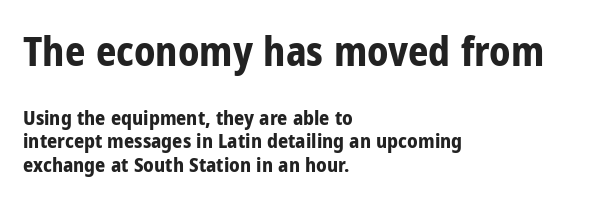
{"serif": "no", "italic": "no", "bold": "yes", "weight": "bold", "width": "condensed", "stroke_contrast": "low", "x_height": "medium", "monospaced": "no", "underline": "no", "align": "left", "line_spacing_ratio": 1.19, "letter_spacing": "normal", "letter_spacing_em": 0.0, "larger_block": "first", "size_ratio": 2.0, "glyph_px": 40}
